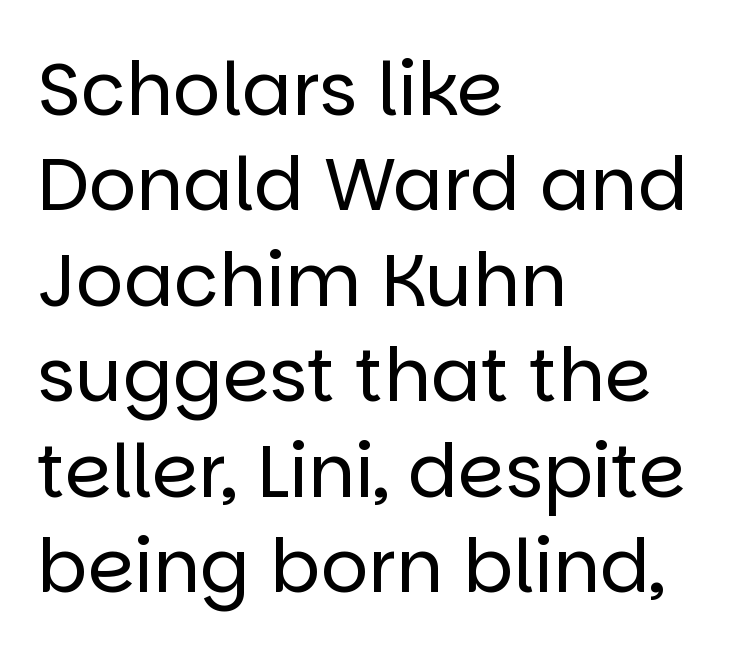
The image shows 74 px regular-weight sans-serif type, upright; set left-aligned, normal line spacing (1.29x), normal letter spacing, not underlined; low stroke contrast and a large x-height.
